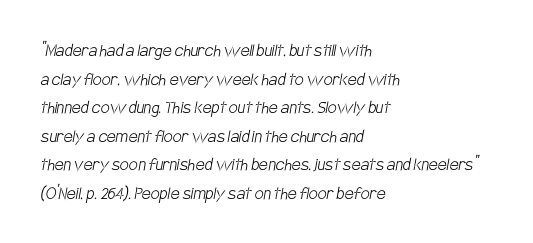
{"bold": "no", "underline": "no", "align": "left", "line_spacing": "normal", "line_spacing_ratio": 1.43, "letter_spacing": "normal", "letter_spacing_em": 0.0, "glyph_px": 20}
